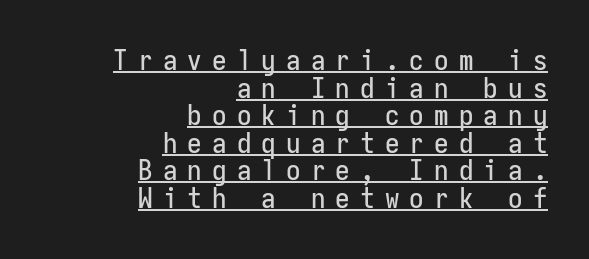
Reading down the block, your eye finds every line finishing at a fixed right position. A typesetter would call this monospace, since all characters share one set width. Tracking value appears strongly positive — letters spread wide. A rule runs beneath these lines of type. The letters stand straight up with perfectly vertical stems. Line spacing here is tight.
